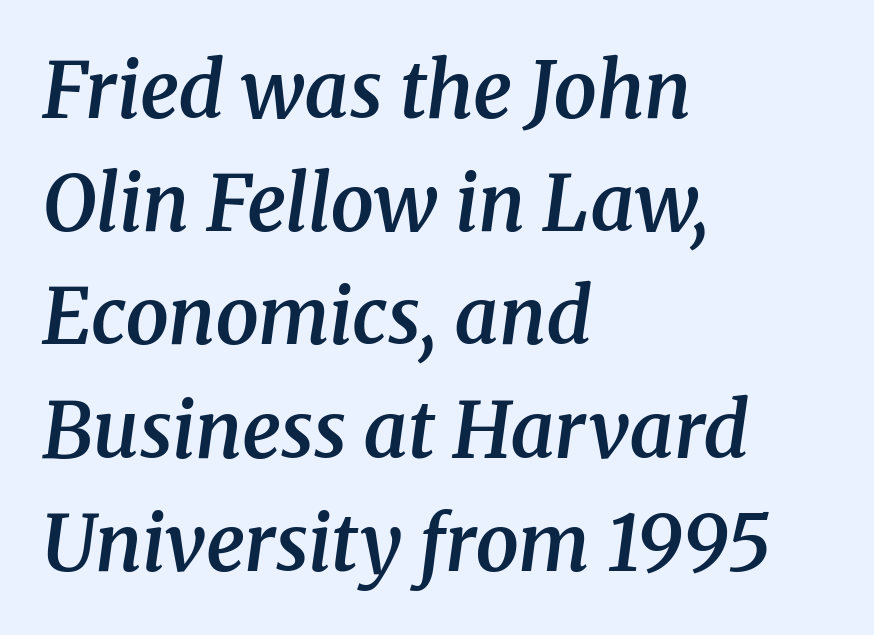
Q: Is the text bold? A: Semi-bold.
Q: Is the text italic (slanted)? A: Yes, it leans right by about 8 degrees.
Q: Is the typeface a serif or a sans-serif typeface? A: Serif.
Q: Is the text underlined? A: No.
Q: How is the paragraph aligned? A: Left-aligned.
Q: Is the spacing between letters normal or unusually wide? A: Normal.
Q: Is the spacing between lines tight, normal or loose? A: Normal.
Q: Width (condensed, normal, or wide)? A: Normal.
Q: Stroke contrast? A: Medium.
Q: x-height? A: Medium.
Q: Monospaced? A: No.
